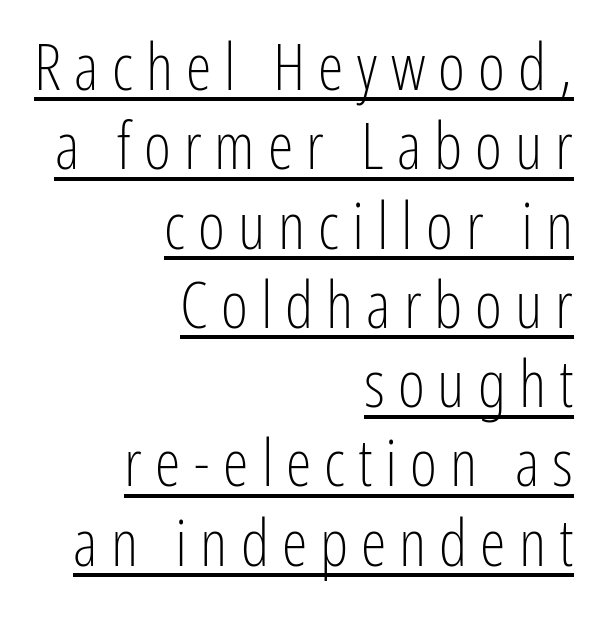
Q: Is the text bold? A: No.
Q: Is the text italic (slanted)? A: No, it is upright.
Q: Is the typeface a serif or a sans-serif typeface? A: Sans-serif.
Q: Is the text underlined? A: Yes.
Q: How is the paragraph aligned? A: Right-aligned.
Q: Is the spacing between letters normal or unusually wide? A: Unusually wide.
Q: Width (condensed, normal, or wide)? A: Condensed.
Q: Stroke contrast? A: Low.
Q: x-height? A: Medium.
Q: Monospaced? A: No.
